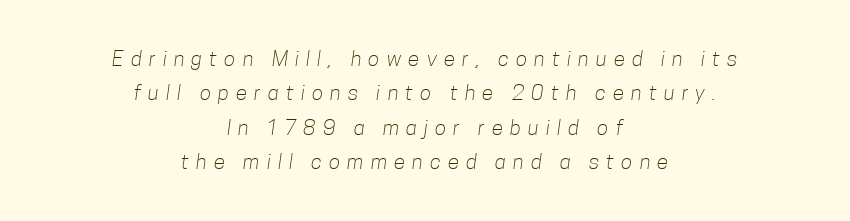
The image shows 21 px text type; set centered, normal line spacing (1.64x), unusually wide letter spacing (+0.34 em), not underlined.
